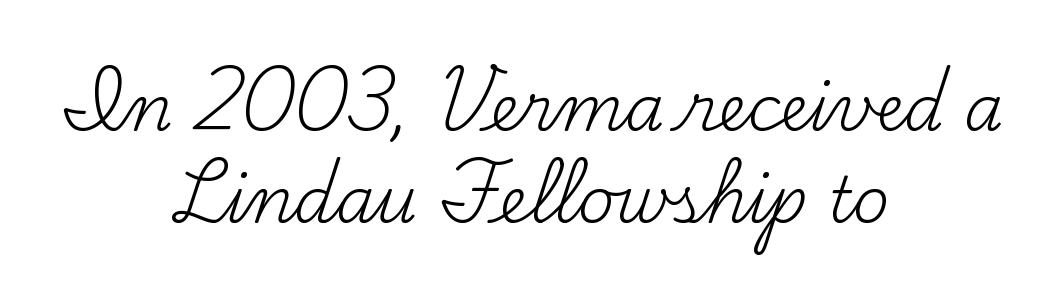
Q: Is the text bold? A: No.
Q: Is the text italic (slanted)? A: Yes.
Q: Is the typeface a serif or a sans-serif typeface? A: Serif.
Q: Is the text underlined? A: No.
Q: How is the paragraph aligned? A: Centered.
Q: Is the spacing between letters normal or unusually wide? A: Normal.
Q: Is the spacing between lines tight, normal or loose? A: Normal.
Q: Width (condensed, normal, or wide)? A: Normal.
Q: Stroke contrast? A: Medium.
Q: x-height? A: Small.
Q: Monospaced? A: No.
